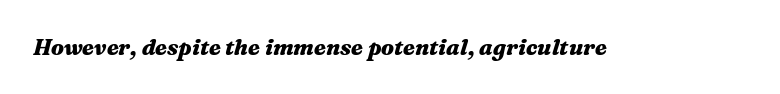
The image shows 22 px bold type, italic (leaning right); set normal letter spacing, not underlined.
